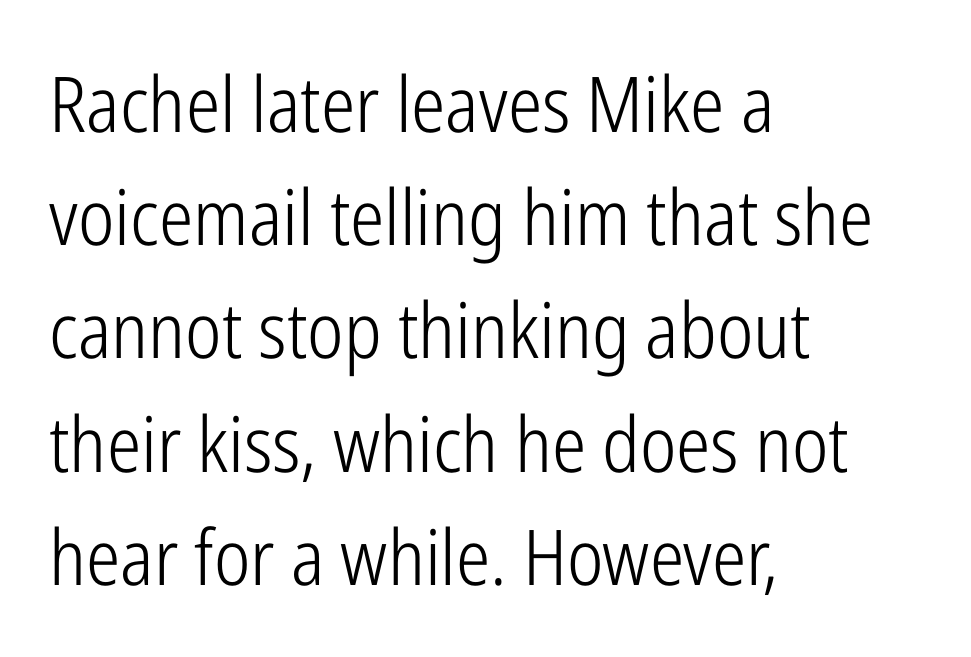
Q: Is the text bold? A: No.
Q: Is the text italic (slanted)? A: No, it is upright.
Q: Is the typeface a serif or a sans-serif typeface? A: Sans-serif.
Q: Is the text underlined? A: No.
Q: How is the paragraph aligned? A: Left-aligned.
Q: Is the spacing between letters normal or unusually wide? A: Normal.
Q: Is the spacing between lines tight, normal or loose? A: Normal.
Q: Width (condensed, normal, or wide)? A: Condensed.
Q: Stroke contrast? A: Low.
Q: x-height? A: Medium.
Q: Monospaced? A: No.
